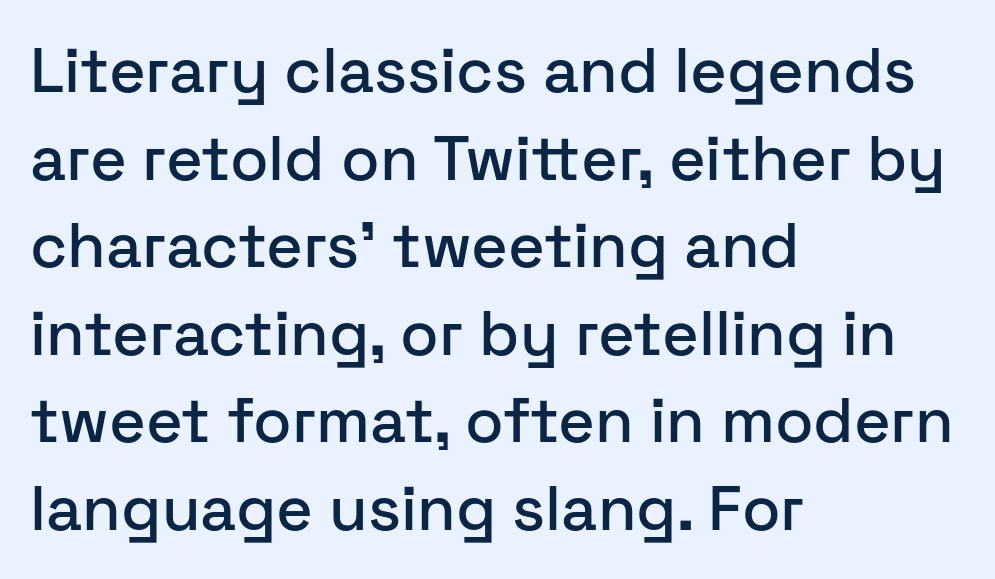
{"serif": "no", "italic": "no", "width": "normal", "stroke_contrast": "low", "x_height": "medium", "monospaced": "no", "underline": "no", "align": "left", "line_spacing": "normal", "line_spacing_ratio": 1.39, "letter_spacing": "normal", "letter_spacing_em": 0.0, "glyph_px": 63}
